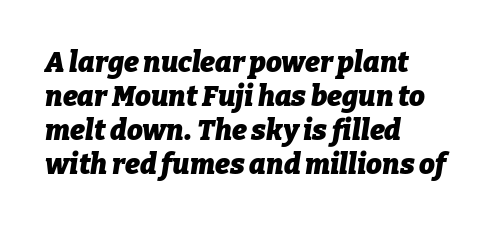
The strip under each line holds only bare page. The letterforms sit shoulder to shoulder at normal distance. Is this a fixed-width face? No — the glyphs have proportional, varying widths. Every character sits at an angle, as italics do. Visually the block forms a straight wall on the left and a jagged coastline on the right.
